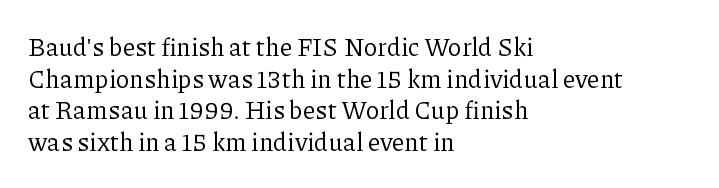
The image shows 25 px text type, upright; set left-aligned, normal line spacing (1.27x), normal letter spacing, not underlined.
